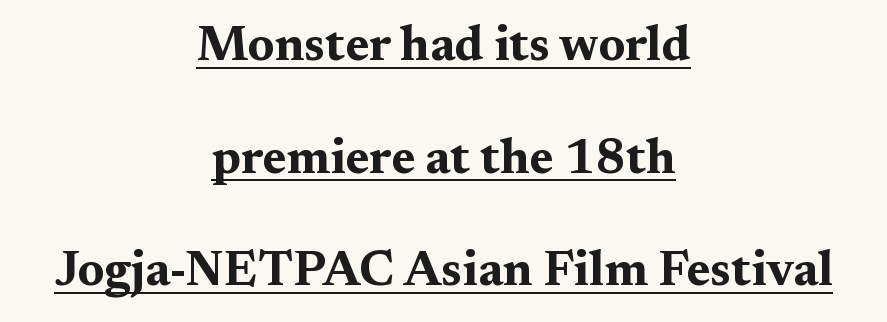
{"serif": "yes", "italic": "no", "bold": "yes", "weight": "bold", "width": "wide", "stroke_contrast": "medium", "x_height": "medium", "monospaced": "no", "underline": "yes", "align": "center", "line_spacing": "loose", "line_spacing_ratio": 2.3, "letter_spacing": "normal", "letter_spacing_em": 0.0, "glyph_px": 49}
